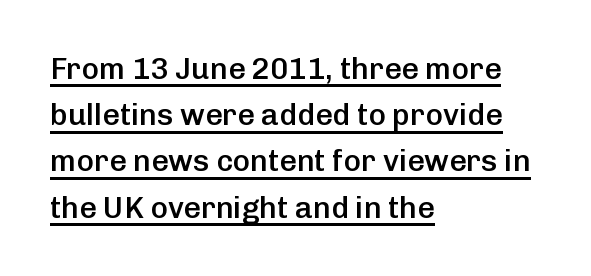
The image shows 30 px semibold sans-serif type, upright; set left-aligned, normal line spacing (1.54x), normal letter spacing, underlined; low stroke contrast and a medium x-height.
